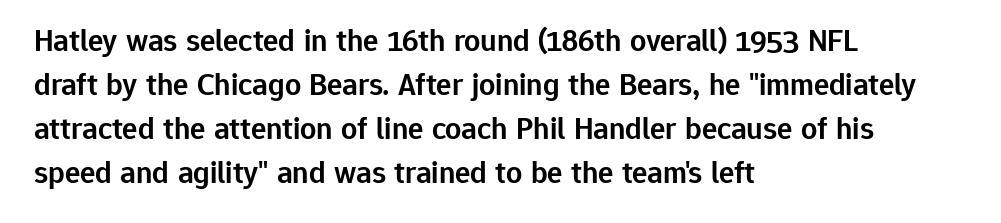
The image shows 32 px semibold sans-serif type, upright; set left-aligned, normal line spacing (1.37x), normal letter spacing, not underlined; low stroke contrast and a medium x-height.
